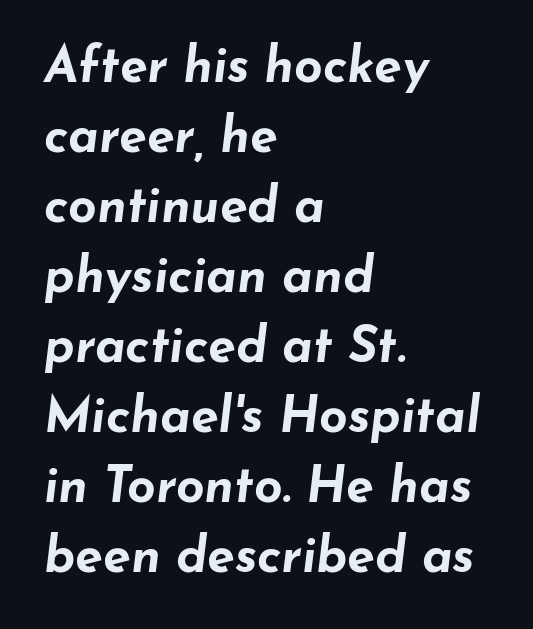
Weight: bold. These lines keep a tight, regular rhythm from letter to letter. All the whitespace from short lines collects on the right. Looking at the ascenders, they clearly lean. Only glyphs here, with clear space below each row.
